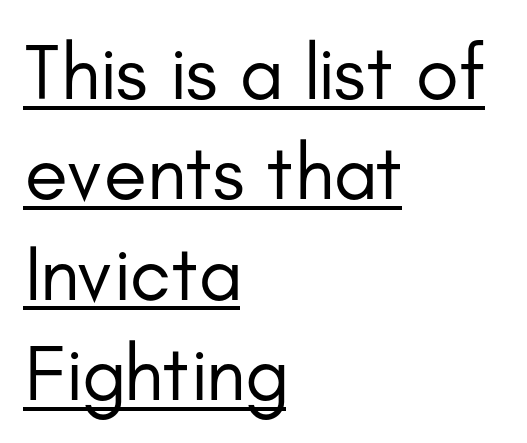
{"serif": "no", "italic": "no", "bold": "no", "weight": "regular", "width": "normal", "stroke_contrast": "low", "x_height": "small", "monospaced": "no", "underline": "yes", "align": "left", "line_spacing": "normal", "line_spacing_ratio": 1.27, "letter_spacing": "normal", "letter_spacing_em": 0.0, "glyph_px": 79}
